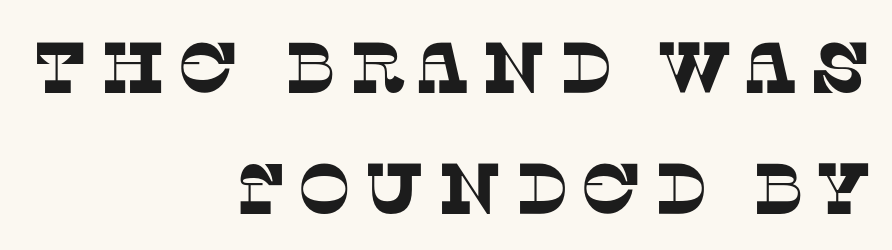
{"serif": "yes", "width": "normal", "stroke_contrast": "low", "x_height": "large", "monospaced": "no", "underline": "no", "align": "right", "line_spacing": "normal", "line_spacing_ratio": 1.68, "glyph_px": 72}
